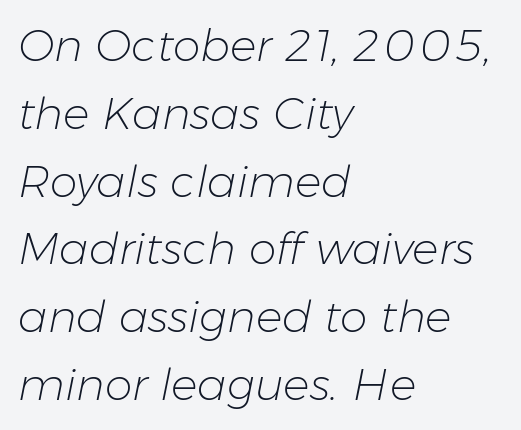
{"italic": "yes", "lean": "right", "slant_degrees": 11, "bold": "no", "weight": "light", "width": "normal", "stroke_contrast": "low", "x_height": "medium", "monospaced": "no", "underline": "no", "align": "left", "line_spacing": "normal", "line_spacing_ratio": 1.54, "letter_spacing": "normal", "letter_spacing_em": 0.0, "glyph_px": 44}
